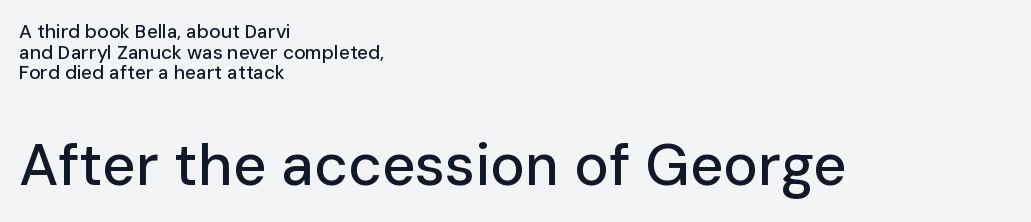
{"serif": "no", "italic": "no", "width": "normal", "stroke_contrast": "low", "x_height": "medium", "monospaced": "no", "underline": "no", "align": "left", "line_spacing": "tight", "line_spacing_ratio": 1.08, "letter_spacing": "normal", "letter_spacing_em": 0.0, "larger_block": "second", "size_ratio": 3.05, "glyph_px": 58}
